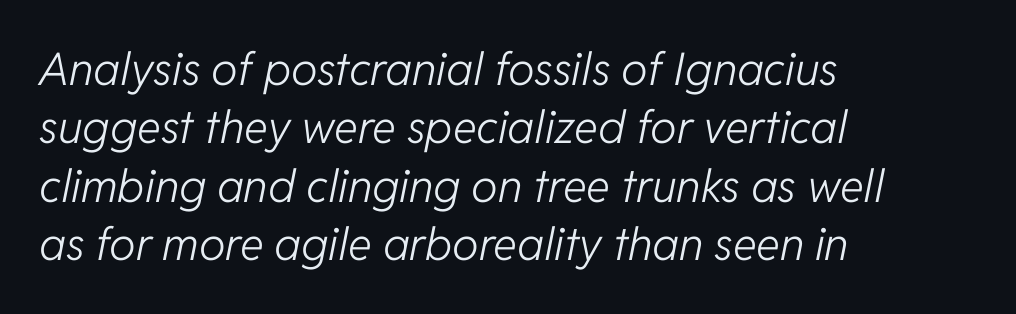
Stroke mass is kept to a normal reading level or below. Whoever set this chose a conventional vertical rhythm. The text block is weighted toward the left margin, trailing off unevenly rightward. Each row of text sits above clean, open space. Observe the lean: these are italic letterforms. Proportional: the letters do not fall into vertical columns.
